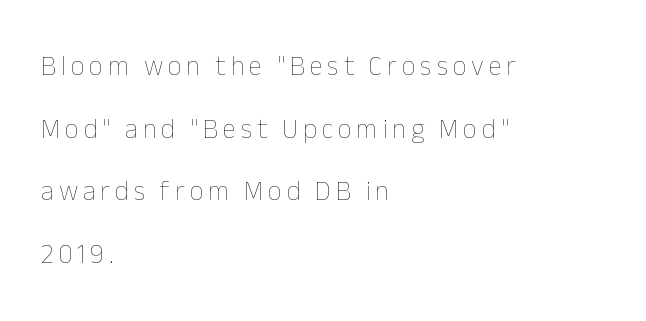
{"italic": "no", "bold": "no", "underline": "no", "align": "left", "line_spacing": "loose", "line_spacing_ratio": 2.32, "glyph_px": 27}
